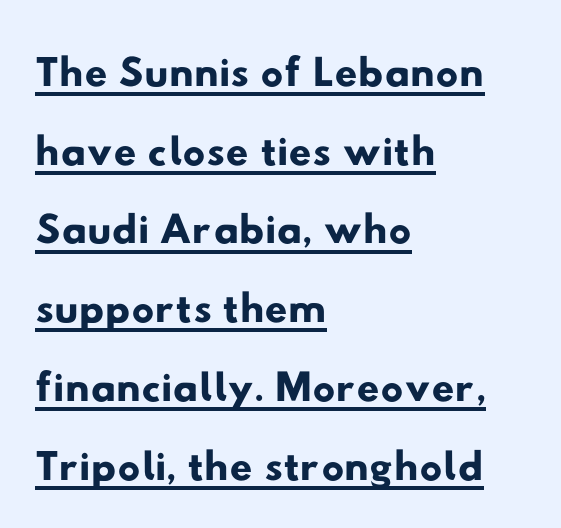
The image shows 63 px wide sans-serif type; set left-aligned, normal line spacing (1.25x), normal letter spacing, underlined; low stroke contrast and a small x-height.
